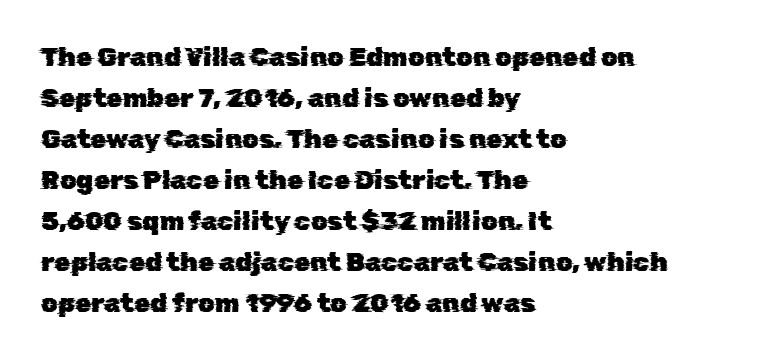
The line-height multiplier appears to be the usual default. Where is the straight margin? On the left. The specimen omits any rule beneath the text block's lines. Inter-character spacing is left at the font's built-in metrics.
